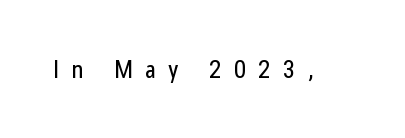
Tracking value appears strongly positive — letters spread wide. Bold? No — there's no thickening of the strokes. Nobody drew a line under any word here. Nope, not italic — everything's standing straight.
